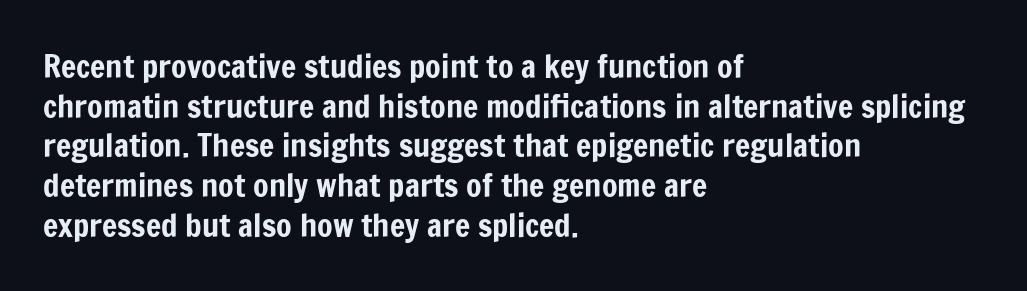
{"serif": "no", "italic": "no", "width": "condensed", "stroke_contrast": "low", "x_height": "medium", "monospaced": "no", "underline": "no", "align": "left", "line_spacing_ratio": 1.24, "letter_spacing": "normal", "letter_spacing_em": 0.0, "glyph_px": 32}
